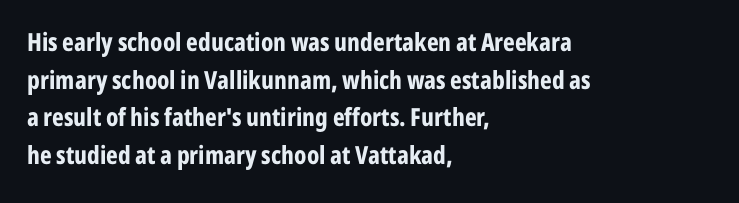
The image shows 25 px bold type, upright; set left-aligned, normal line spacing (1.51x), normal letter spacing, not underlined.
